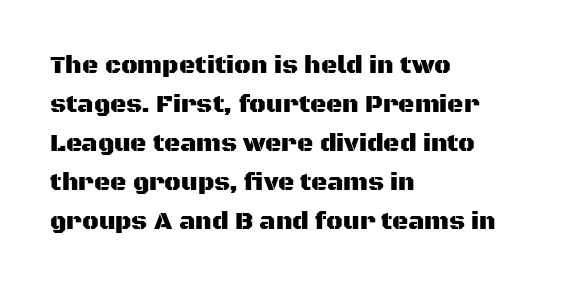
Q: Is the text italic (slanted)? A: No, it is upright.
Q: Is the text underlined? A: No.
Q: How is the paragraph aligned? A: Left-aligned.
Q: Is the spacing between letters normal or unusually wide? A: Normal.
Q: Is the spacing between lines tight, normal or loose? A: Normal.
